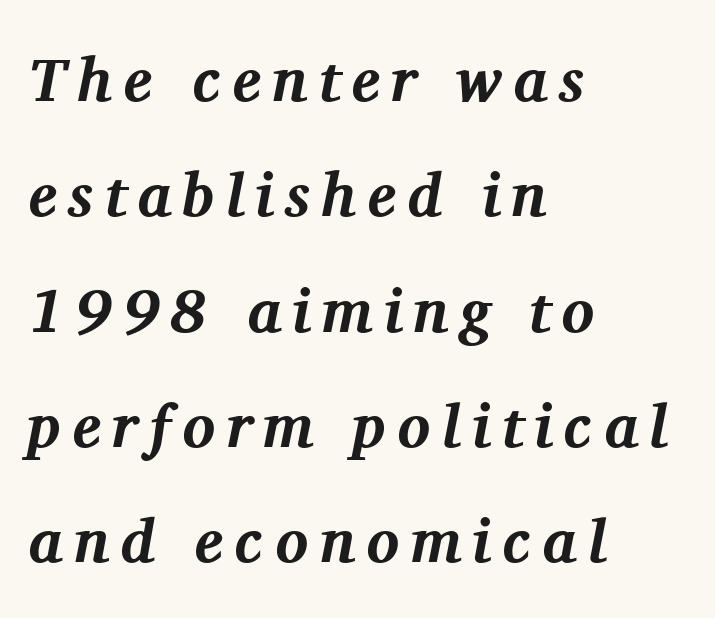
{"serif": "yes", "italic": "yes", "lean": "right", "slant_degrees": 11, "bold": "yes", "weight": "bold", "width": "normal", "stroke_contrast": "medium", "x_height": "medium", "monospaced": "no", "underline": "no", "align": "left", "line_spacing_ratio": 1.89, "glyph_px": 61}
